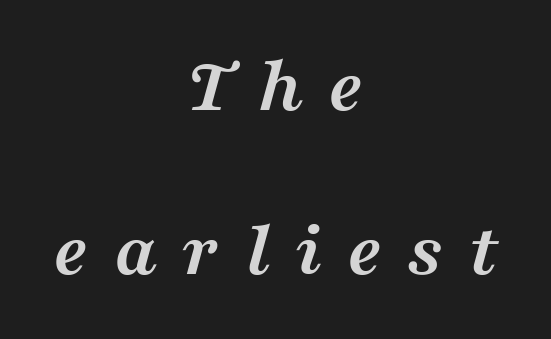
Q: Is the text bold? A: Yes.
Q: Is the text italic (slanted)? A: Yes, it leans right by about 16 degrees.
Q: Is the typeface a serif or a sans-serif typeface? A: Serif.
Q: Is the text underlined? A: No.
Q: How is the paragraph aligned? A: Centered.
Q: Is the spacing between letters normal or unusually wide? A: Unusually wide.
Q: Is the spacing between lines tight, normal or loose? A: Loose.
Q: Width (condensed, normal, or wide)? A: Wide.
Q: Stroke contrast? A: Medium.
Q: x-height? A: Medium.
Q: Monospaced? A: No.
